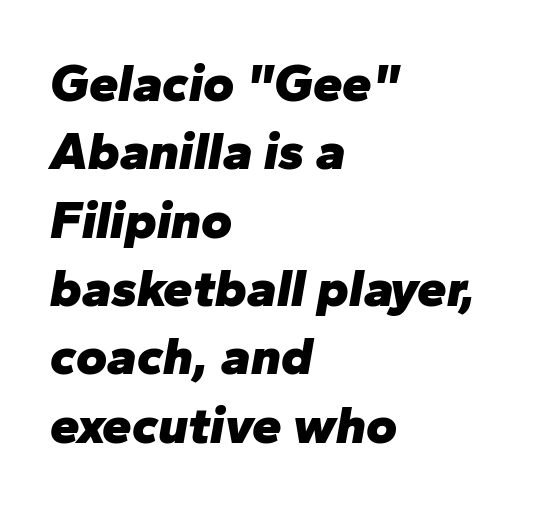
Whoever set this chose a conventional vertical rhythm. This sample uses an oblique cut, with every glyph tilted off the vertical. Proportional: the letters do not fall into vertical columns. Left-aligned paragraph, ragged on the right. These lines carry a lot of weight — the face is fully bold.
